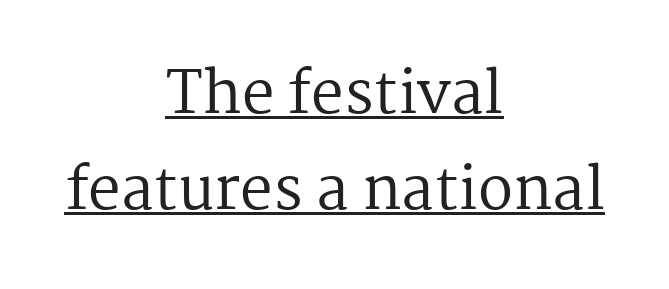
The leading is moderate, giving the passage an even texture. Observe the serifs anchoring each vertical stroke in this sample. These lines are rendered in a variable-pitch font. Tracking here is standard; glyphs follow each other at the usual distance. The type sits square on the baseline with zero lean.
